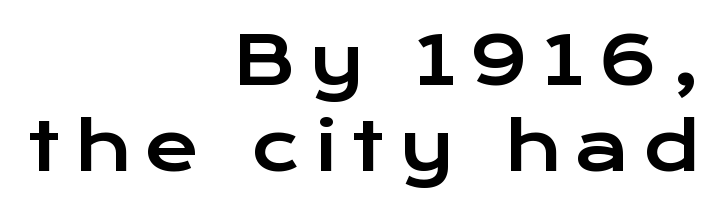
The image shows 67 px wide sans-serif type, upright; set right-aligned, normal line spacing (1.29x), unusually wide letter spacing (+0.21 em), not underlined; low stroke contrast and a medium x-height.
